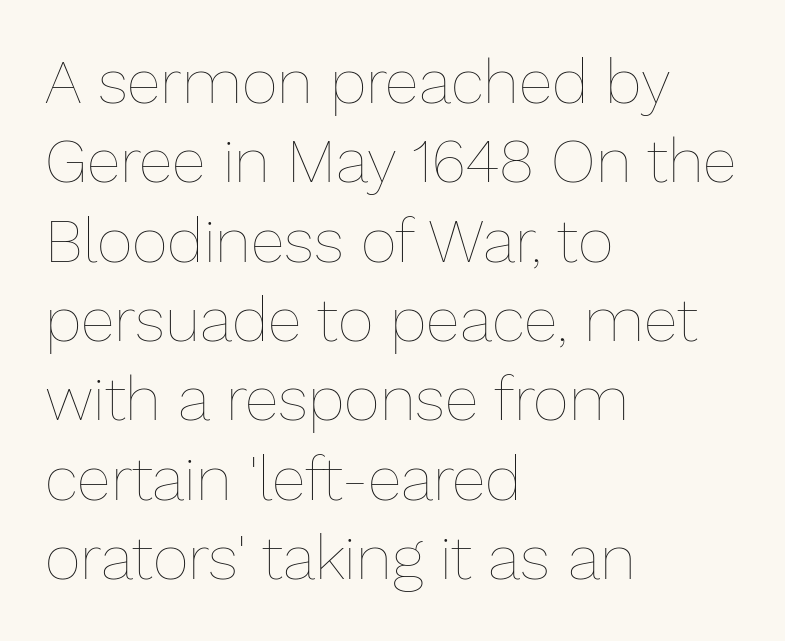
Looks like regular typesetting: each glyph gets only the width it needs. The gaps between neighbouring characters are ordinary and unremarkable. Honestly, there is no underline to notice here at all. Rows of type keep a routine distance in the vertical direction. The axis of the letterforms is exactly vertical. Left-aligned paragraph, ragged on the right.
